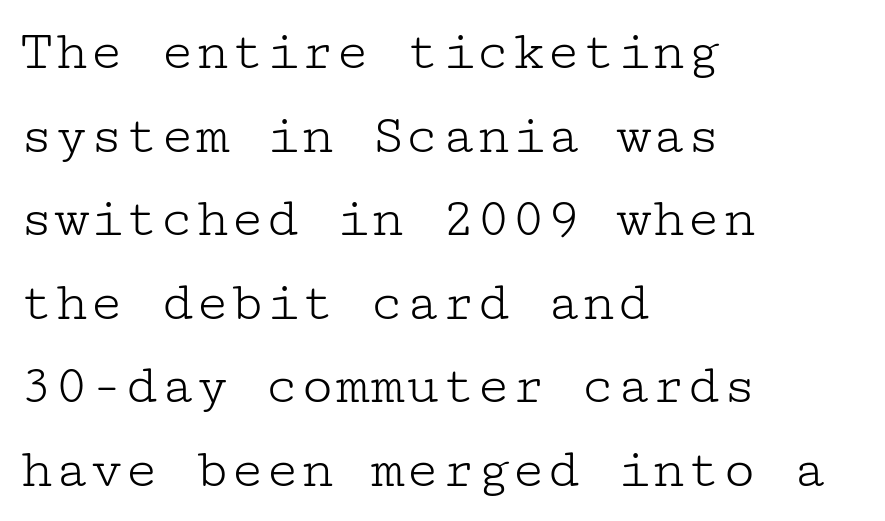
The image shows 58 px light, wide serif type, upright; set left-aligned, normal line spacing (1.44x), normal letter spacing, not underlined; low stroke contrast and a medium x-height.
